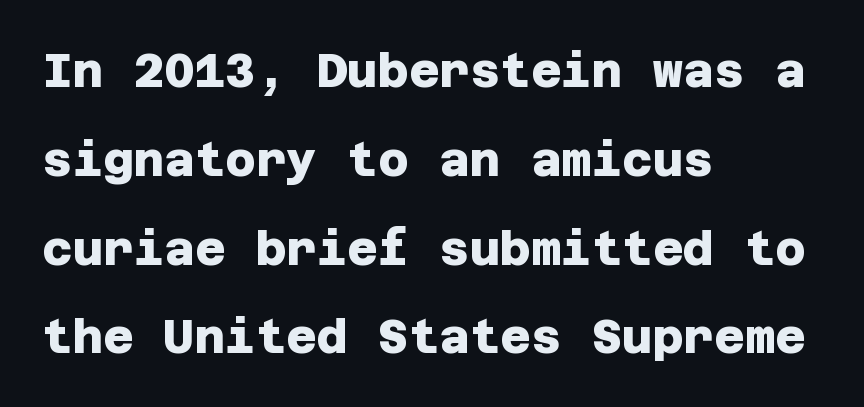
Every letter is thick-stroked: bold, no question. No feet cap the strokes, marking this as sans-serif type. The compositor pushed each line to the left boundary. Nobody touched the tracking dial on this one. Plain, unruled lines of type.
